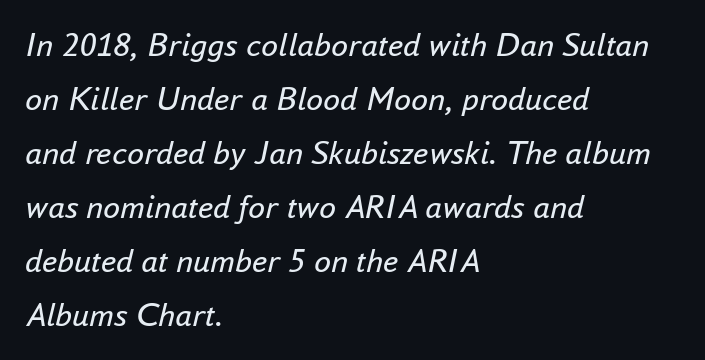
The text carries the slant typical of an italic or oblique font. Observe the ordinary spacing: letters are neighbours, not strangers. This sample is left-justified, so line endings fall wherever the words run out. The letters advance in unequal steps, a hallmark of proportional type. No letter is thick-stroked: the sample isn't bold.
